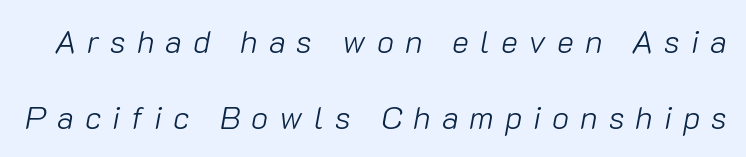
Q: Is the text bold? A: No.
Q: Is the text italic (slanted)? A: Yes, it leans right by about 10 degrees.
Q: Is the text underlined? A: No.
Q: Is the spacing between letters normal or unusually wide? A: Unusually wide.
Q: Is the spacing between lines tight, normal or loose? A: Loose.
Q: Width (condensed, normal, or wide)? A: Normal.
Q: Stroke contrast? A: Low.
Q: x-height? A: Medium.
Q: Monospaced? A: No.
